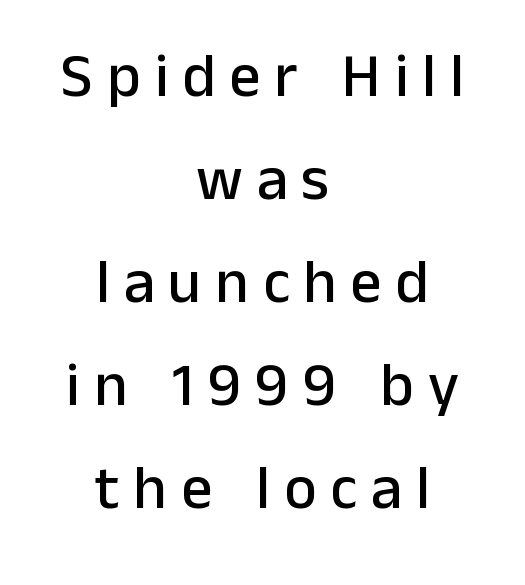
Underlining? Definitely not there. These lines are composed in type without serifs. Tracking value appears strongly positive — letters spread wide. If you folded the block vertically in half, each line would mirror itself in length.
